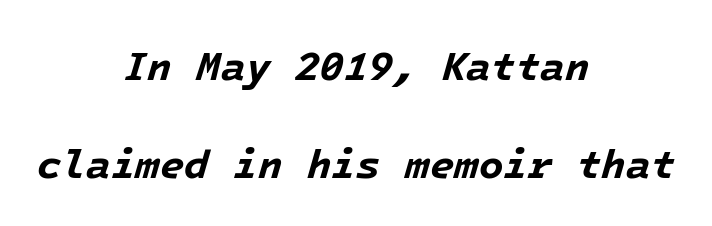
The image shows 40 px bold type, italic (leaning right); set centered, loose line spacing (2.45x), normal letter spacing, not underlined; low stroke contrast and a medium x-height.
